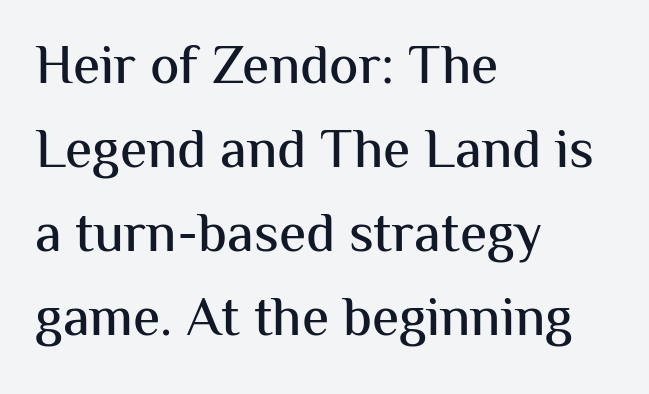
Q: Is the text italic (slanted)? A: No, it is upright.
Q: Is the typeface a serif or a sans-serif typeface? A: Sans-serif.
Q: Is the text underlined? A: No.
Q: How is the paragraph aligned? A: Left-aligned.
Q: Is the spacing between letters normal or unusually wide? A: Normal.
Q: Is the spacing between lines tight, normal or loose? A: Normal.
Q: Width (condensed, normal, or wide)? A: Normal.
Q: Stroke contrast? A: Medium.
Q: x-height? A: Medium.
Q: Monospaced? A: No.
